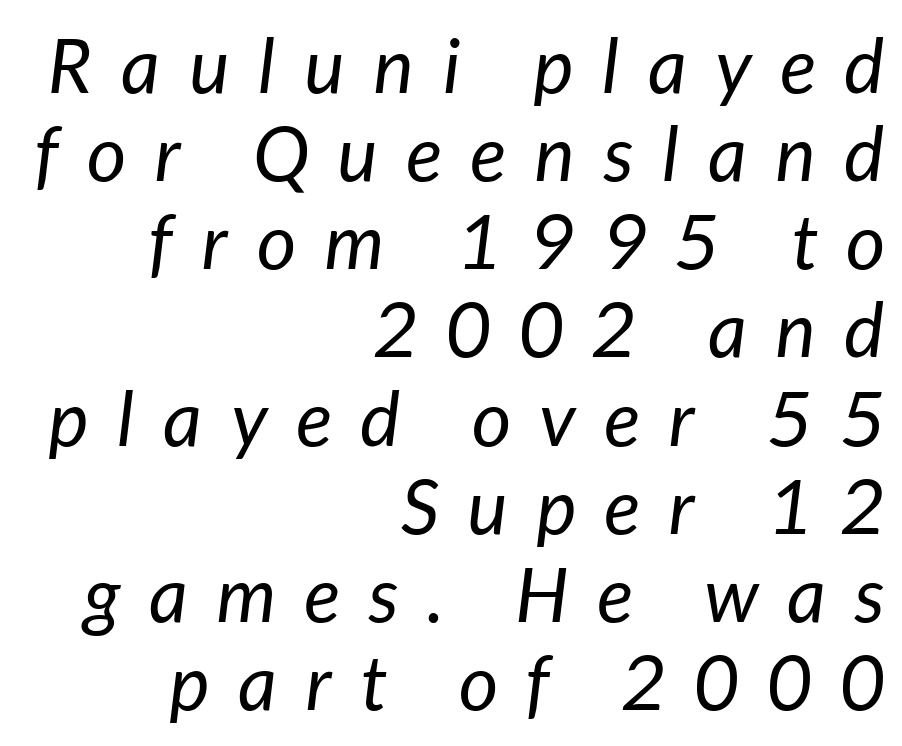
{"italic": "yes", "lean": "right", "slant_degrees": 7, "bold": "no", "weight": "regular", "width": "normal", "stroke_contrast": "low", "x_height": "medium", "monospaced": "no", "underline": "no", "align": "right", "line_spacing_ratio": 1.16, "letter_spacing": "wide", "letter_spacing_em": 0.38, "glyph_px": 76}
